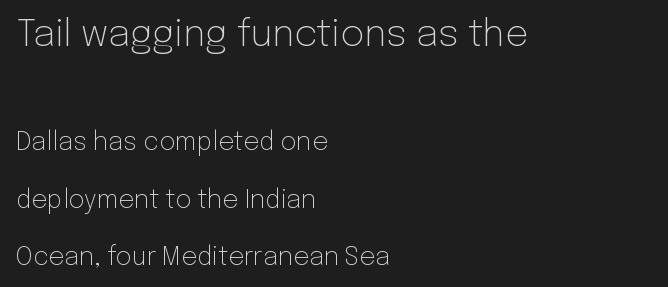
The text was rendered using a sans face with plain stroke endings. Unmarked baselines from the first word to the last. Is this a fixed-width face? No — the glyphs have proportional, varying widths. The face used here is rendered with its standard letterfit. No letter is thick-stroked: the sample isn't bold. Visually the block forms a straight wall on the left and a jagged coastline on the right.
